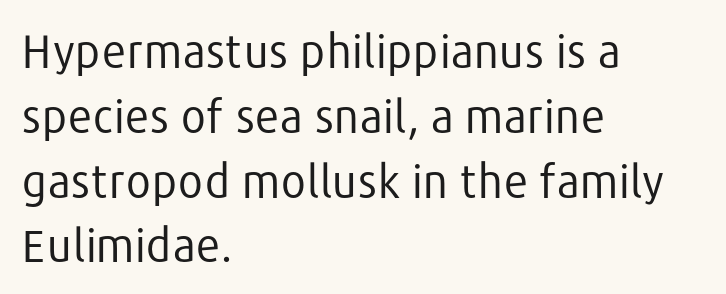
Q: Is the text bold? A: No.
Q: Is the text italic (slanted)? A: No, it is upright.
Q: Is the typeface a serif or a sans-serif typeface? A: Sans-serif.
Q: Is the text underlined? A: No.
Q: How is the paragraph aligned? A: Left-aligned.
Q: Is the spacing between letters normal or unusually wide? A: Normal.
Q: Is the spacing between lines tight, normal or loose? A: Normal.
Q: Width (condensed, normal, or wide)? A: Normal.
Q: Stroke contrast? A: Low.
Q: x-height? A: Medium.
Q: Monospaced? A: No.
